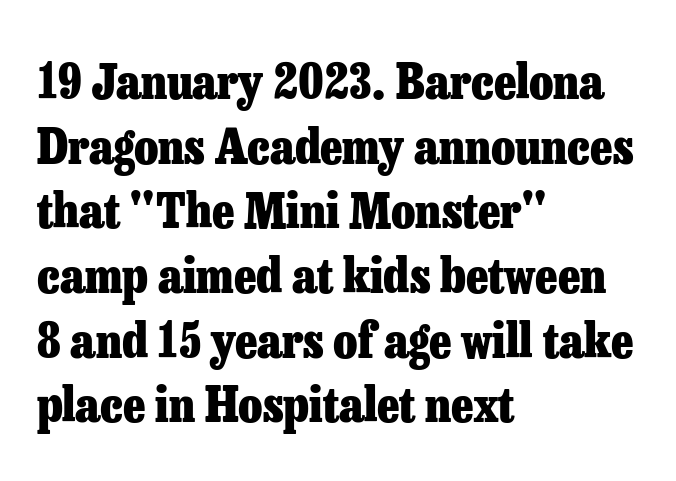
Q: Is the text bold? A: Yes.
Q: Is the text italic (slanted)? A: No, it is upright.
Q: Is the typeface a serif or a sans-serif typeface? A: Serif.
Q: Is the text underlined? A: No.
Q: How is the paragraph aligned? A: Left-aligned.
Q: Is the spacing between letters normal or unusually wide? A: Normal.
Q: Is the spacing between lines tight, normal or loose? A: Normal.
Q: Width (condensed, normal, or wide)? A: Normal.
Q: Stroke contrast? A: Low.
Q: x-height? A: Medium.
Q: Monospaced? A: No.
